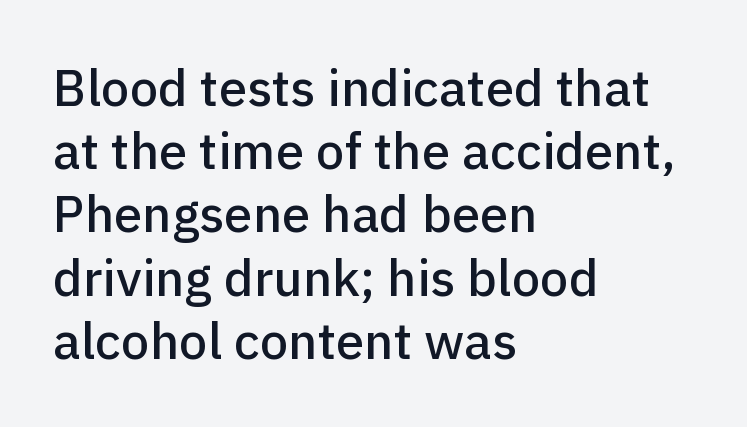
The image shows 51 px sans-serif type, upright; set left-aligned, line spacing 1.24x, normal letter spacing, not underlined; low stroke contrast and a medium x-height.
